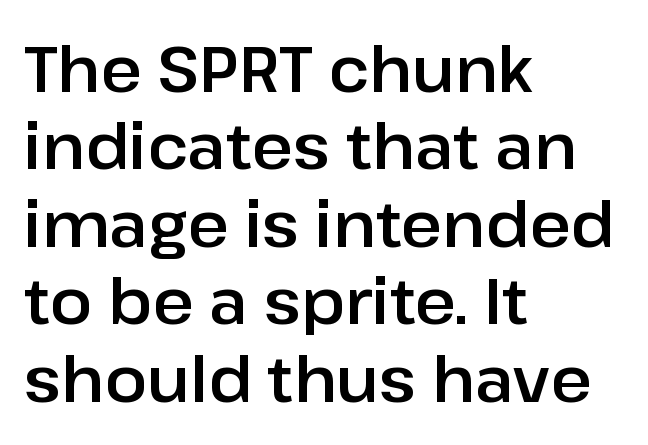
Each row of text sits above clean, open space. Is the letter spacing exaggerated? No — it looks like the ordinary default. These lines are rendered in a variable-pitch font. The axis of the letterforms is exactly vertical. Which margin do the lines hug? The left one — the right edge is uneven.
